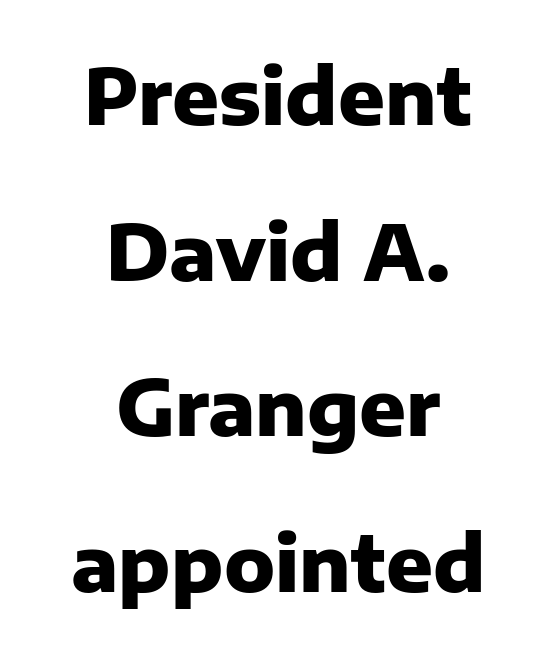
{"serif": "no", "italic": "no", "bold": "yes", "weight": "heavy", "width": "normal", "stroke_contrast": "low", "x_height": "medium", "monospaced": "no", "underline": "no", "align": "center", "line_spacing": "loose", "line_spacing_ratio": 2.02, "letter_spacing": "normal", "letter_spacing_em": 0.0, "glyph_px": 77}
